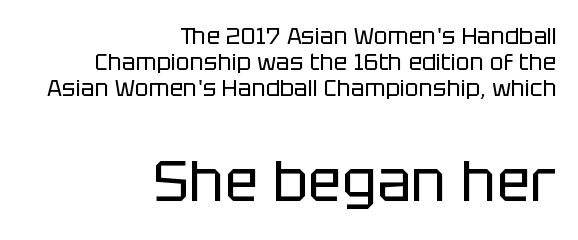
{"serif": "no", "italic": "no", "bold": "no", "weight": "regular", "width": "normal", "stroke_contrast": "low", "x_height": "large", "monospaced": "no", "underline": "no", "align": "right", "line_spacing": "tight", "line_spacing_ratio": 1.12, "letter_spacing": "normal", "letter_spacing_em": 0.0, "larger_block": "second", "size_ratio": 2.48, "glyph_px": 57}
